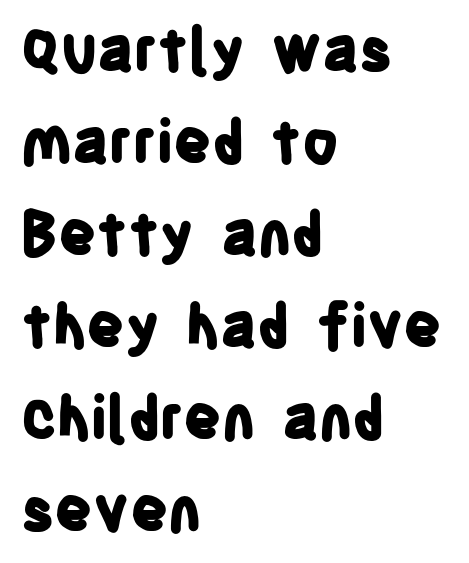
Q: Is the text bold? A: Yes.
Q: Is the text italic (slanted)? A: No, it is upright.
Q: Is the typeface a serif or a sans-serif typeface? A: Sans-serif.
Q: Is the text underlined? A: No.
Q: How is the paragraph aligned? A: Left-aligned.
Q: Is the spacing between letters normal or unusually wide? A: Normal.
Q: Is the spacing between lines tight, normal or loose? A: Normal.
Q: Width (condensed, normal, or wide)? A: Condensed.
Q: Stroke contrast? A: Low.
Q: x-height? A: Large.
Q: Monospaced? A: No.
